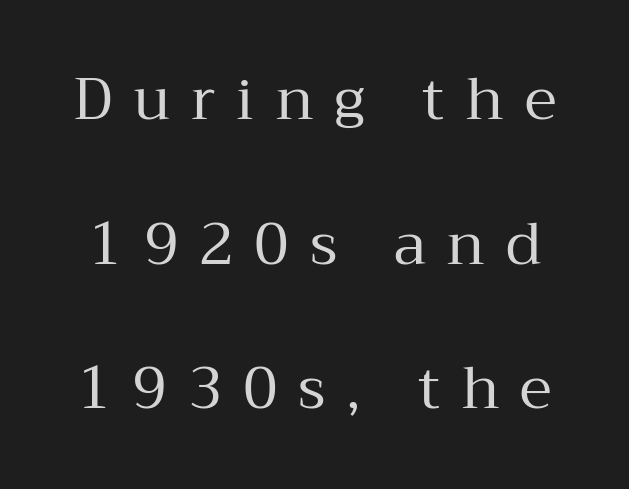
Looks like regular typesetting: each glyph gets only the width it needs. Characters follow at a spacing far wider than the type designer built in. No letter is thick-stroked: the sample isn't bold. Notice the wide empty band between every row — that's loose leading.
